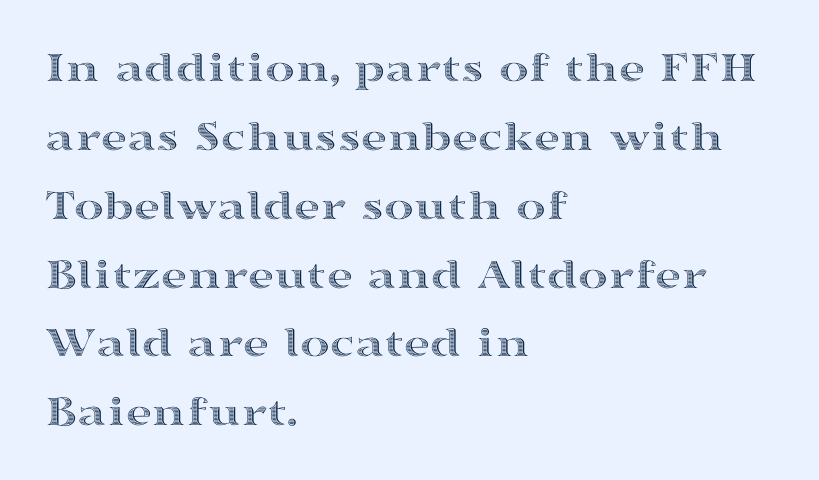
The image shows 45 px wide type, upright; set left-aligned, normal line spacing (1.53x), normal letter spacing, not underlined; a medium x-height.
